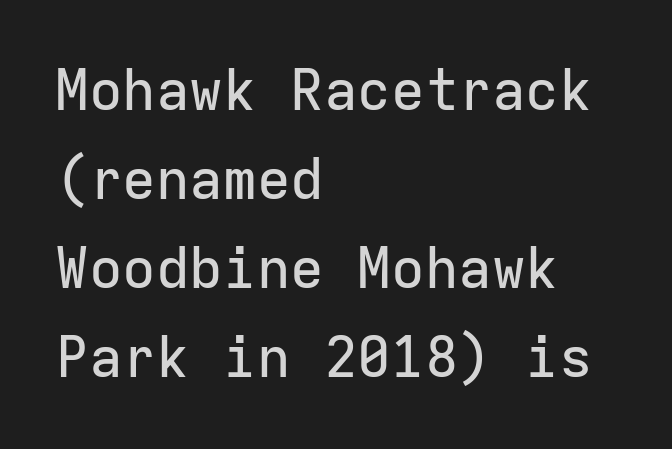
Q: Is the text italic (slanted)? A: No, it is upright.
Q: Is the typeface a serif or a sans-serif typeface? A: Sans-serif.
Q: Is the text underlined? A: No.
Q: How is the paragraph aligned? A: Left-aligned.
Q: Is the spacing between letters normal or unusually wide? A: Normal.
Q: Is the spacing between lines tight, normal or loose? A: Normal.
Q: Width (condensed, normal, or wide)? A: Normal.
Q: Stroke contrast? A: Low.
Q: x-height? A: Medium.
Q: Monospaced? A: Yes.
